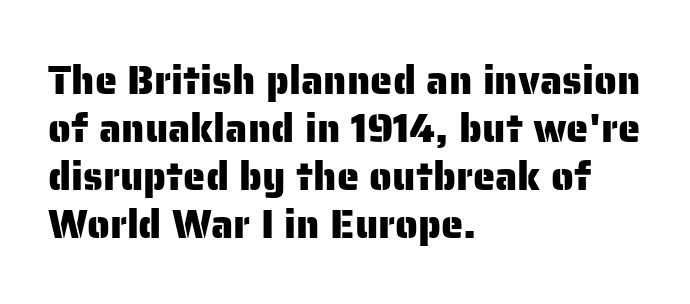
The image shows 40 px sans-serif type, upright; set left-aligned, line spacing 1.2x, normal letter spacing, not underlined; low stroke contrast and a medium x-height.
